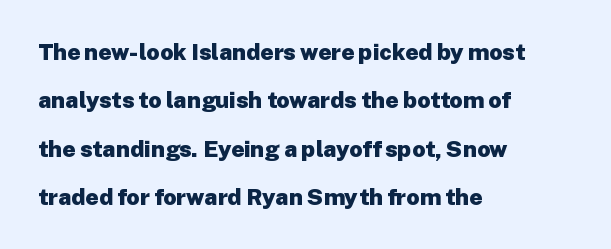
Rows of type keep a wide berth in the vertical direction. Typographic density is high because the face is bold. The passage shown has conventional tracking throughout. Underline: absent.
